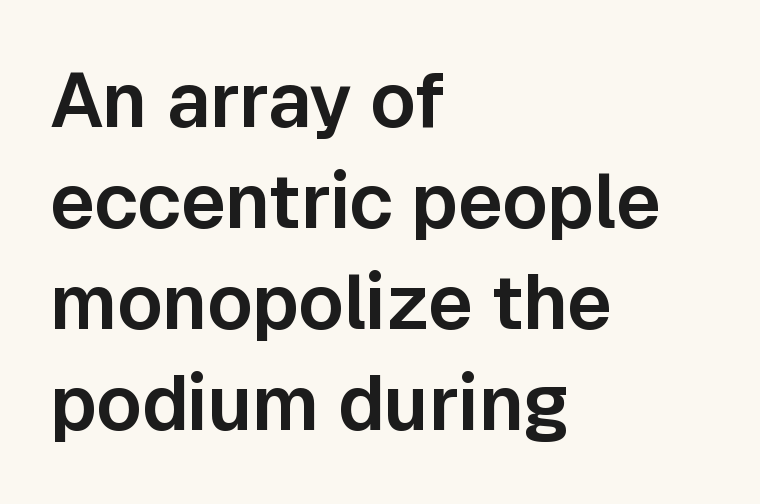
The image shows 76 px sans-serif type, upright; set left-aligned, normal line spacing (1.33x), normal letter spacing, not underlined; low stroke contrast and a medium x-height.
